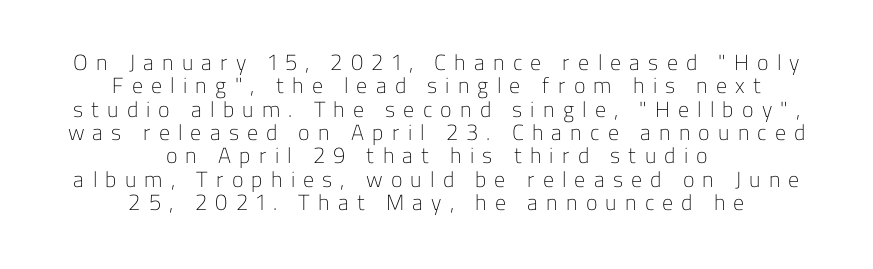
Q: Is the text bold? A: No.
Q: Is the text italic (slanted)? A: No, it is upright.
Q: Is the text underlined? A: No.
Q: How is the paragraph aligned? A: Centered.
Q: Is the spacing between letters normal or unusually wide? A: Unusually wide.
Q: Is the spacing between lines tight, normal or loose? A: Tight.
